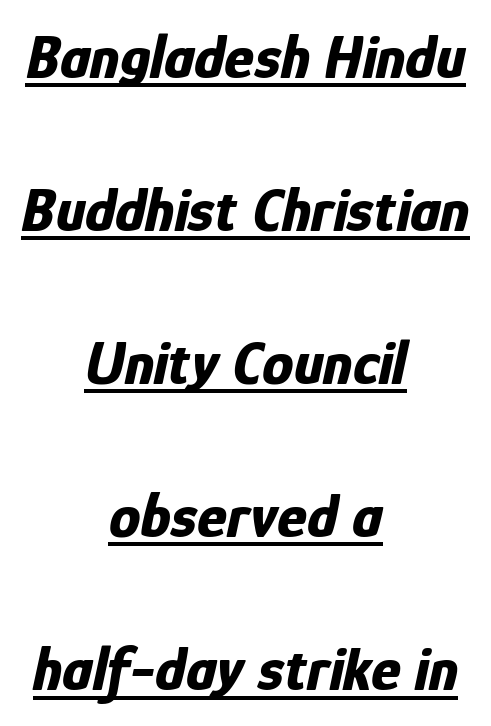
The face used here is proportionally spaced, like ordinary book or web type. Honestly, the letter spacing is just normal — you wouldn't notice it. Notice how a bar underscores the lettering throughout. Vertically, the passage feels expansive, rows floating well apart.
